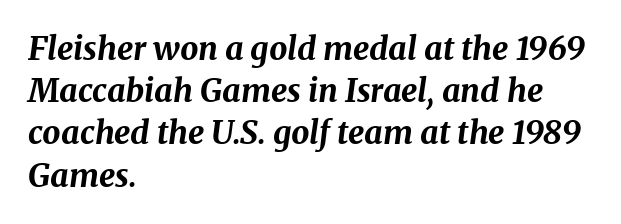
Q: Is the text bold? A: Yes.
Q: Is the text italic (slanted)? A: Yes, it leans right by about 8 degrees.
Q: Is the text underlined? A: No.
Q: How is the paragraph aligned? A: Left-aligned.
Q: Is the spacing between letters normal or unusually wide? A: Normal.
Q: Is the spacing between lines tight, normal or loose? A: Normal.
Q: Width (condensed, normal, or wide)? A: Normal.
Q: Stroke contrast? A: Medium.
Q: x-height? A: Medium.
Q: Monospaced? A: No.
